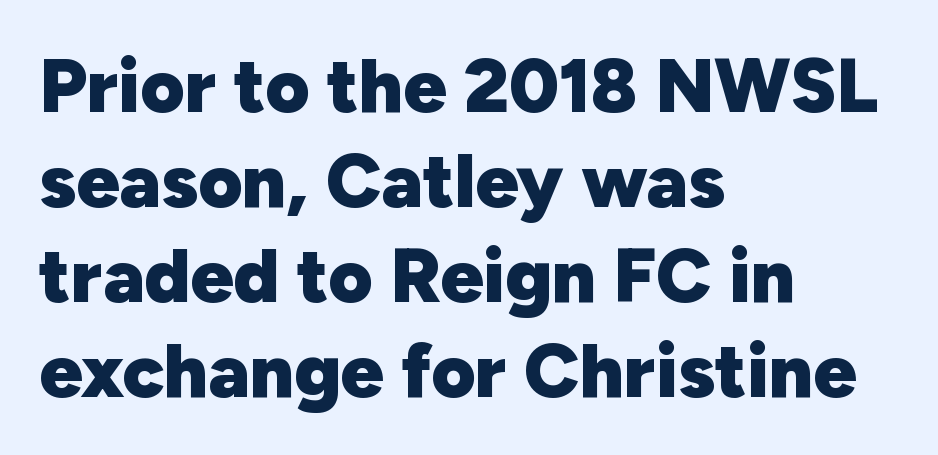
The foot of each line stays bare and open. The gaps between neighbouring characters are ordinary and unremarkable. How would I describe the line gaps? Plain and ordinary. These words are printed bold, with thick strokes throughout.
